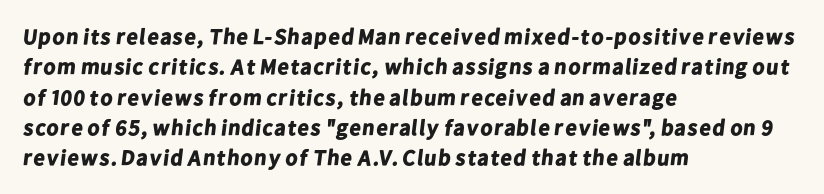
Q: Is the text bold? A: Yes.
Q: Is the text underlined? A: No.
Q: How is the paragraph aligned? A: Left-aligned.
Q: Is the spacing between letters normal or unusually wide? A: Normal.
Q: Is the spacing between lines tight, normal or loose? A: Normal.
